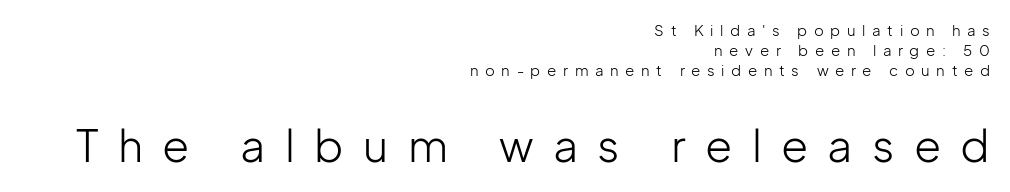
{"serif": "no", "italic": "no", "bold": "no", "weight": "light", "width": "normal", "stroke_contrast": "low", "x_height": "medium", "monospaced": "no", "underline": "no", "align": "right", "line_spacing": "normal", "line_spacing_ratio": 1.35, "letter_spacing": "wide", "letter_spacing_em": 0.44, "larger_block": "second", "size_ratio": 2.93, "glyph_px": 44}
